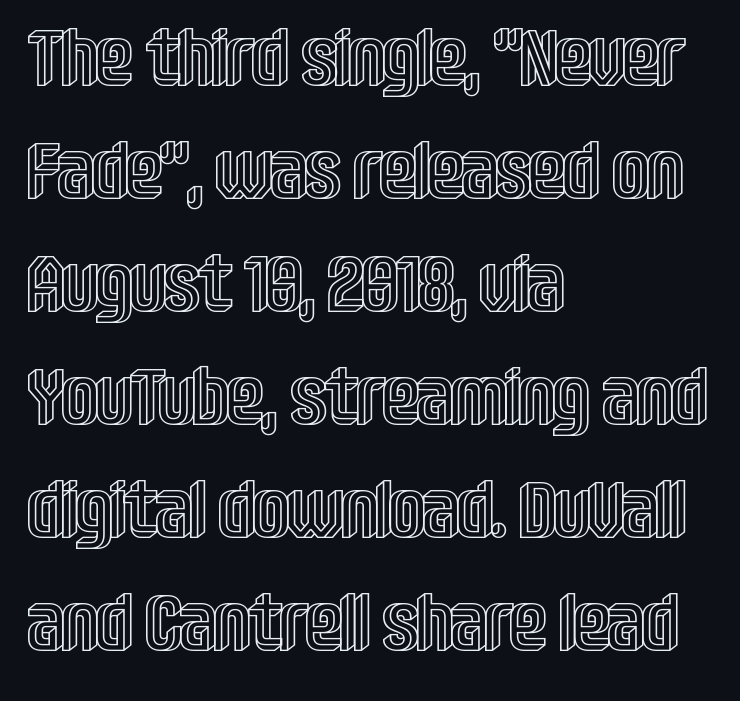
The image shows 79 px condensed type, upright; set left-aligned, normal line spacing (1.43x), normal letter spacing, not underlined; a large x-height.
